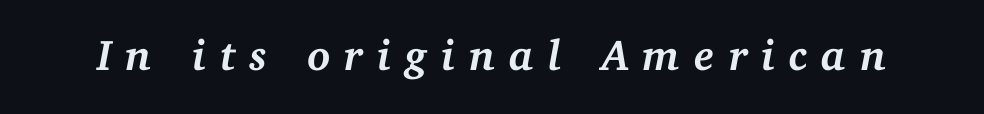
The image shows 43 px semibold serif type, italic (leaning right); set unusually wide letter spacing (+0.32 em), not underlined; medium stroke contrast and a medium x-height.
